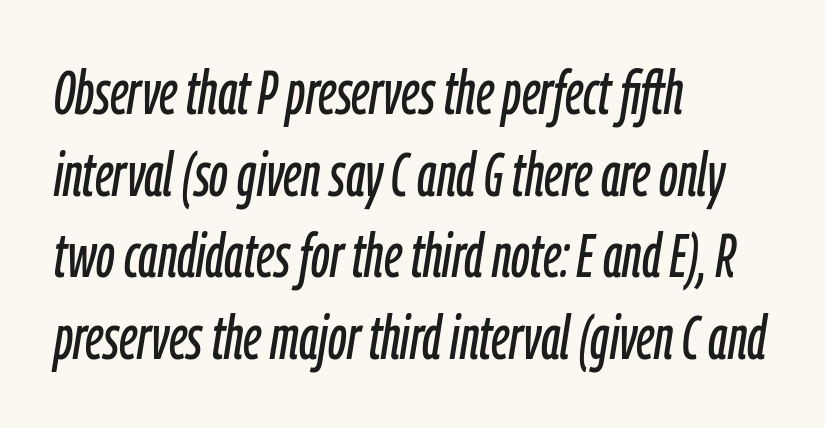
Q: Is the text italic (slanted)? A: Yes, it leans right by about 9 degrees.
Q: Is the text underlined? A: No.
Q: How is the paragraph aligned? A: Left-aligned.
Q: Is the spacing between letters normal or unusually wide? A: Normal.
Q: Is the spacing between lines tight, normal or loose? A: Normal.
Q: Width (condensed, normal, or wide)? A: Condensed.
Q: Stroke contrast? A: Low.
Q: x-height? A: Medium.
Q: Monospaced? A: No.
